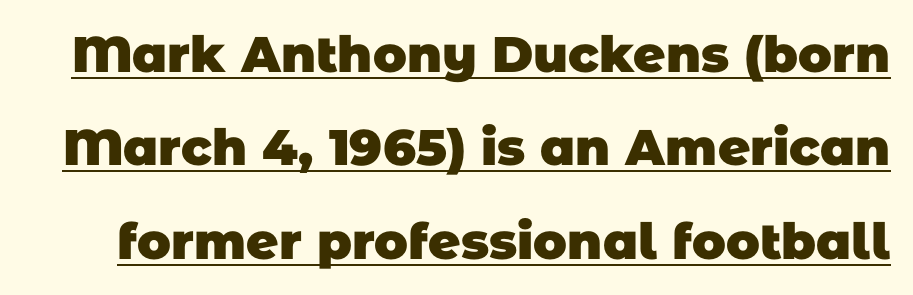
The image shows 50 px heavy sans-serif type; set line spacing 1.87x, normal letter spacing, underlined; low stroke contrast and a large x-height.
